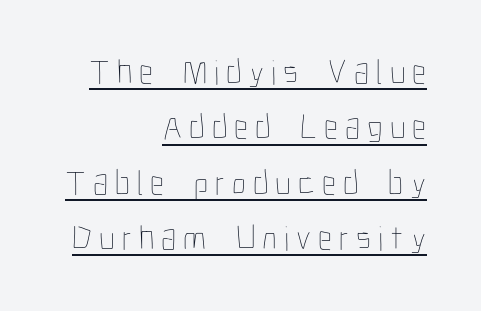
A typesetter would call this proportional, since set widths differ per character. On a weight scale, this lands at 450 or below. Line endings align vertically; line beginnings do not. Students, note that the glyphs here are deliberately spaced far apart. Caption: lettering with a line underneath.
